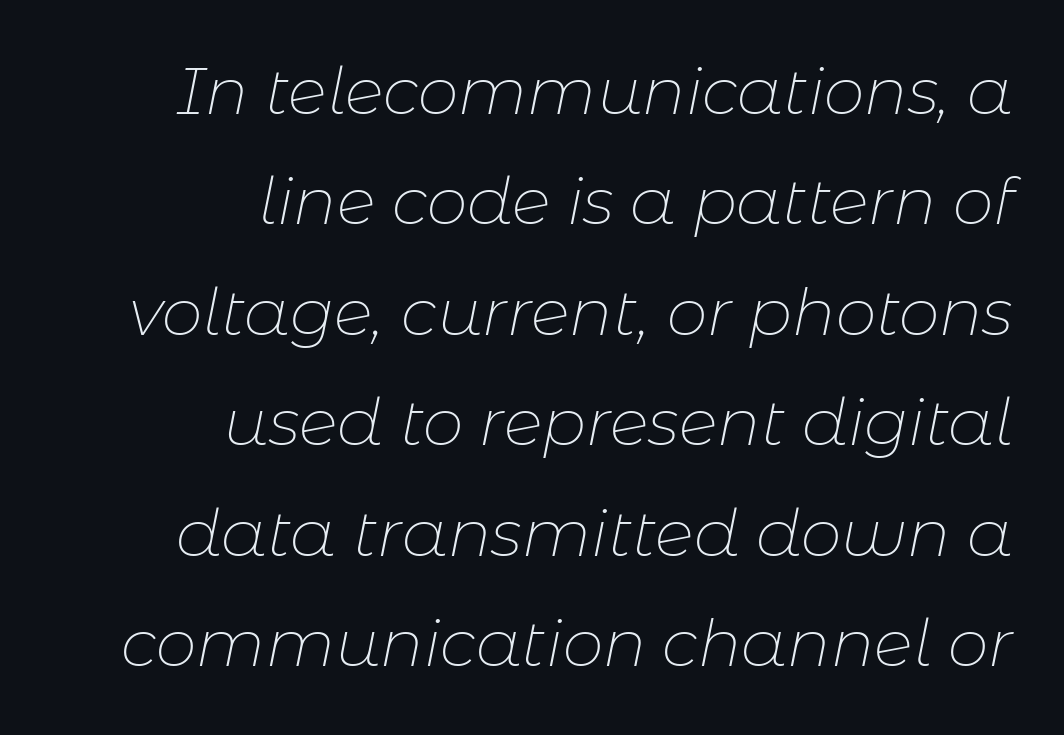
The image shows 65 px thin type, italic (leaning right); set right-aligned, normal line spacing (1.7x), normal letter spacing, not underlined; low stroke contrast and a medium x-height.
